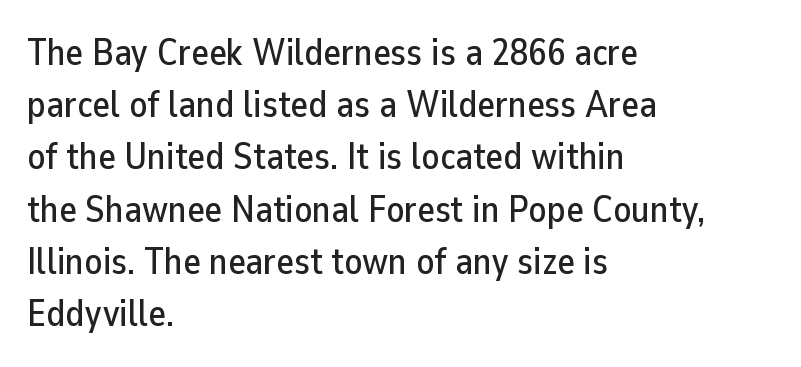
Q: Is the text italic (slanted)? A: No, it is upright.
Q: Is the typeface a serif or a sans-serif typeface? A: Sans-serif.
Q: Is the text underlined? A: No.
Q: How is the paragraph aligned? A: Left-aligned.
Q: Is the spacing between letters normal or unusually wide? A: Normal.
Q: Is the spacing between lines tight, normal or loose? A: Normal.
Q: Width (condensed, normal, or wide)? A: Normal.
Q: Stroke contrast? A: Low.
Q: x-height? A: Medium.
Q: Monospaced? A: No.
